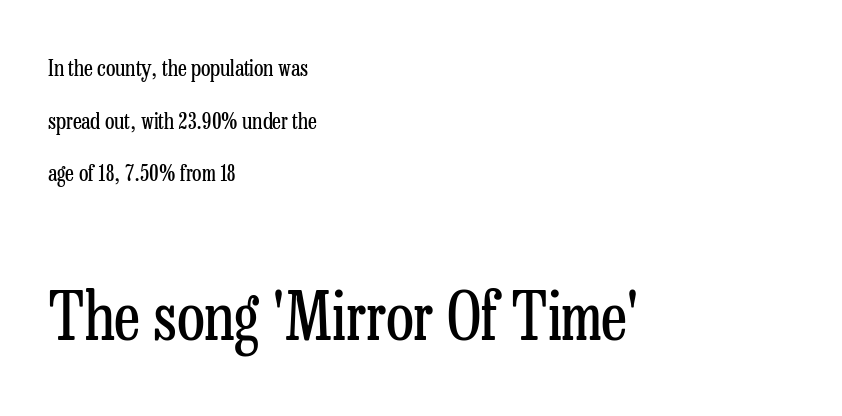
A typesetter would call this proportional, since set widths differ per character. Reading down the block, your eye returns to a fixed left position each line. Italic: no, the glyphs are upright roman. A serif font was chosen for this passage.
